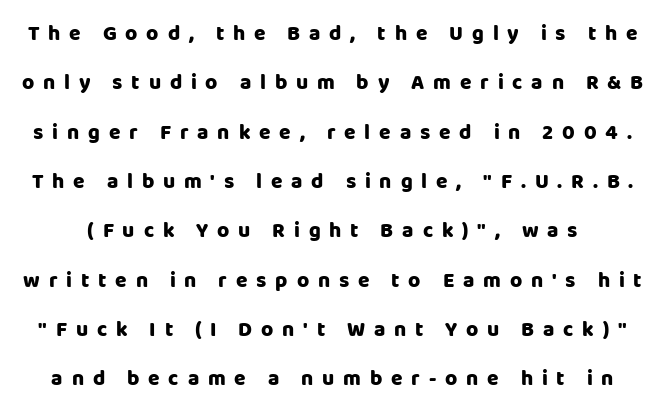
The image shows 21 px bold type, upright; set loose line spacing (2.35x), unusually wide letter spacing (+0.42 em), not underlined.
